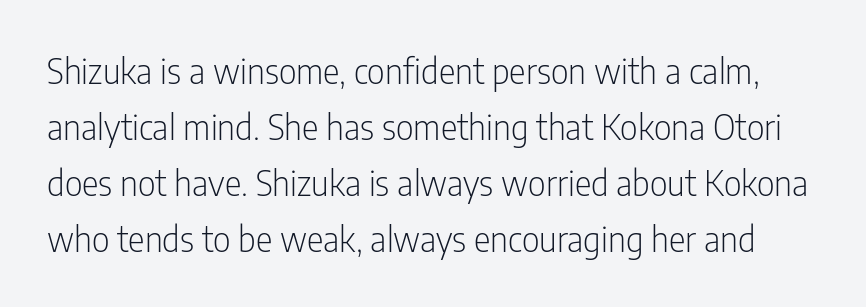
Q: Is the text bold? A: No.
Q: Is the text italic (slanted)? A: No, it is upright.
Q: Is the typeface a serif or a sans-serif typeface? A: Sans-serif.
Q: Is the text underlined? A: No.
Q: Is the spacing between letters normal or unusually wide? A: Normal.
Q: Is the spacing between lines tight, normal or loose? A: Normal.
Q: Width (condensed, normal, or wide)? A: Condensed.
Q: Stroke contrast? A: Low.
Q: x-height? A: Medium.
Q: Monospaced? A: No.
